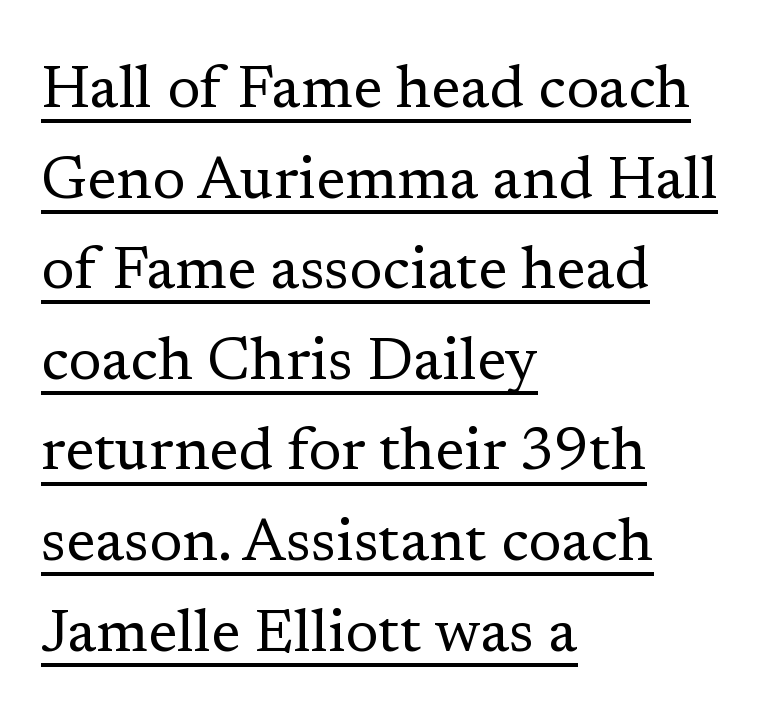
Q: Is the text bold? A: No.
Q: Is the text italic (slanted)? A: No, it is upright.
Q: Is the typeface a serif or a sans-serif typeface? A: Serif.
Q: Is the text underlined? A: Yes.
Q: How is the paragraph aligned? A: Left-aligned.
Q: Is the spacing between letters normal or unusually wide? A: Normal.
Q: Is the spacing between lines tight, normal or loose? A: Normal.
Q: Width (condensed, normal, or wide)? A: Normal.
Q: Stroke contrast? A: Low.
Q: x-height? A: Medium.
Q: Monospaced? A: No.
